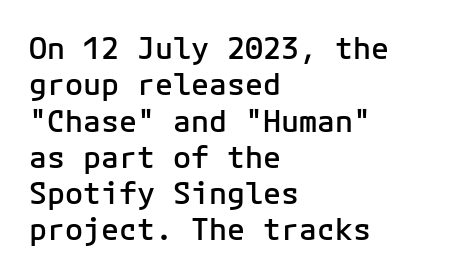
{"serif": "no", "italic": "no", "bold": "semi", "weight": "semibold", "width": "normal", "stroke_contrast": "low", "x_height": "medium", "monospaced": "yes", "underline": "no", "align": "left", "line_spacing_ratio": 1.21, "letter_spacing": "normal", "letter_spacing_em": 0.0, "glyph_px": 30}
